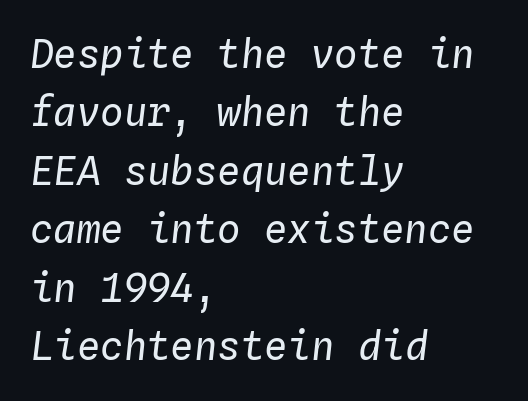
Q: Is the text bold? A: No.
Q: Is the text italic (slanted)? A: Yes, it leans right by about 4 degrees.
Q: Is the text underlined? A: No.
Q: How is the paragraph aligned? A: Left-aligned.
Q: Is the spacing between letters normal or unusually wide? A: Normal.
Q: Is the spacing between lines tight, normal or loose? A: Normal.
Q: Width (condensed, normal, or wide)? A: Normal.
Q: Stroke contrast? A: Low.
Q: x-height? A: Medium.
Q: Monospaced? A: Yes.
